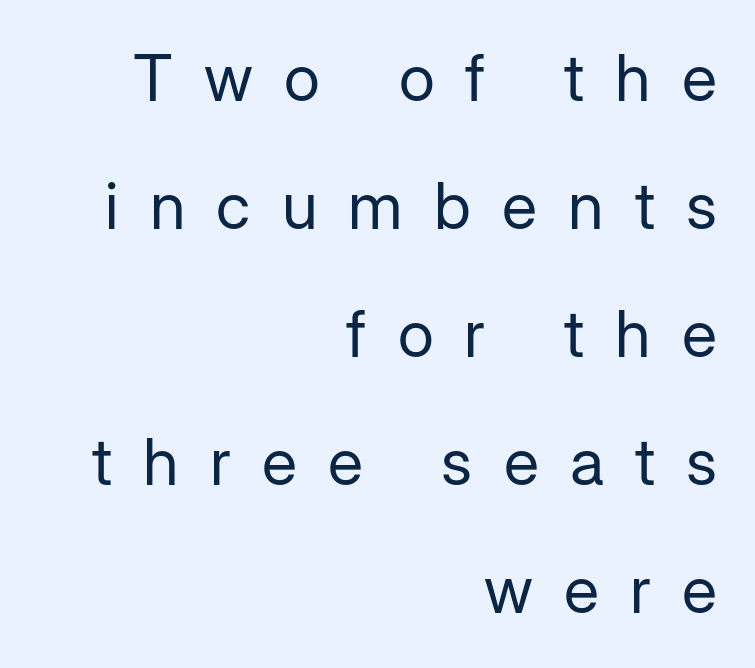
Vertical strokes here are truly vertical. Are there feet on the stems? There aren't — it's a sans. Observe the wide spacing: letters keep a clear distance from each other. A light-to-regular cut is what we see here. Spacing verdict: proportional, widths tailored to each character.
